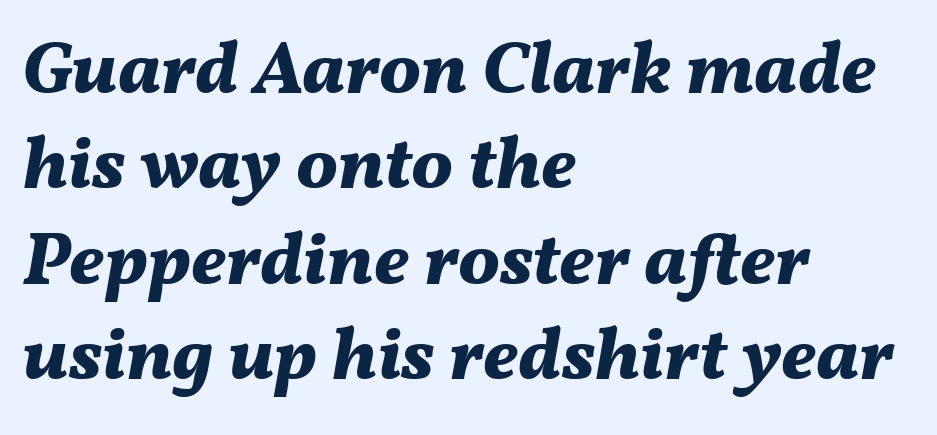
{"italic": "yes", "lean": "right", "slant_degrees": 11, "bold": "yes", "weight": "bold", "width": "normal", "stroke_contrast": "medium", "x_height": "medium", "monospaced": "no", "underline": "no", "align": "left", "line_spacing": "normal", "line_spacing_ratio": 1.29, "letter_spacing": "normal", "letter_spacing_em": 0.0, "glyph_px": 74}
